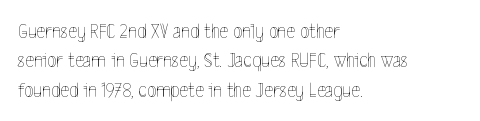
{"italic": "no", "bold": "no", "underline": "no", "align": "left", "line_spacing": "normal", "line_spacing_ratio": 1.4, "letter_spacing": "normal", "letter_spacing_em": 0.0, "glyph_px": 21}
